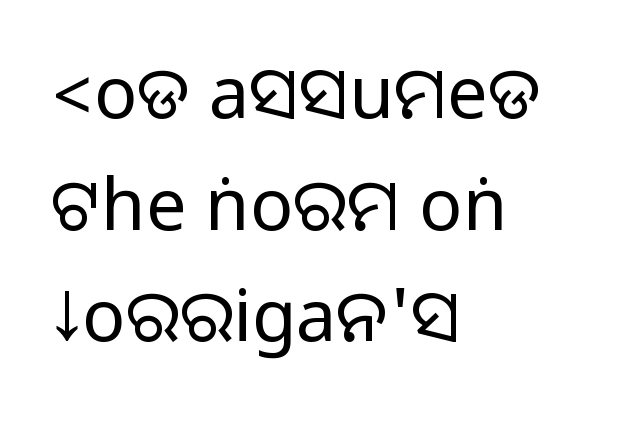
The image shows 72 px sans-serif type, upright; set left-aligned, normal line spacing (1.55x), normal letter spacing, not underlined; medium stroke contrast.
